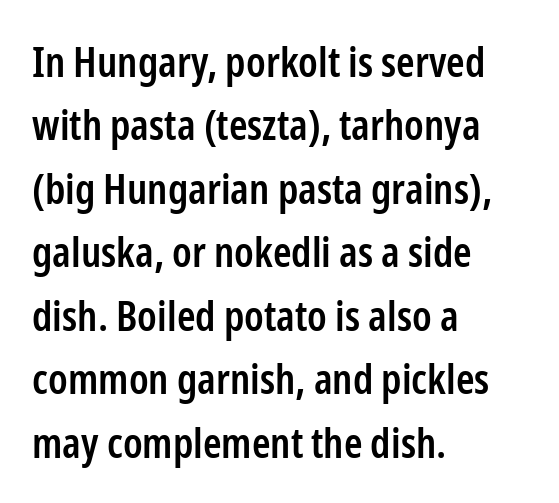
{"serif": "no", "italic": "no", "bold": "semi", "weight": "semibold", "width": "condensed", "stroke_contrast": "low", "x_height": "medium", "monospaced": "no", "underline": "no", "align": "left", "line_spacing": "normal", "line_spacing_ratio": 1.51, "letter_spacing": "normal", "letter_spacing_em": 0.0, "glyph_px": 42}
